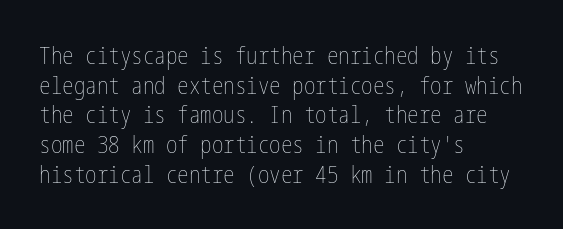
The lines sit at an ordinary, default distance from one another. The rag falls on the right side of this text block. The characters are drawn with everyday or finer stroke widths. Descender tails drop into unmarked territory.
